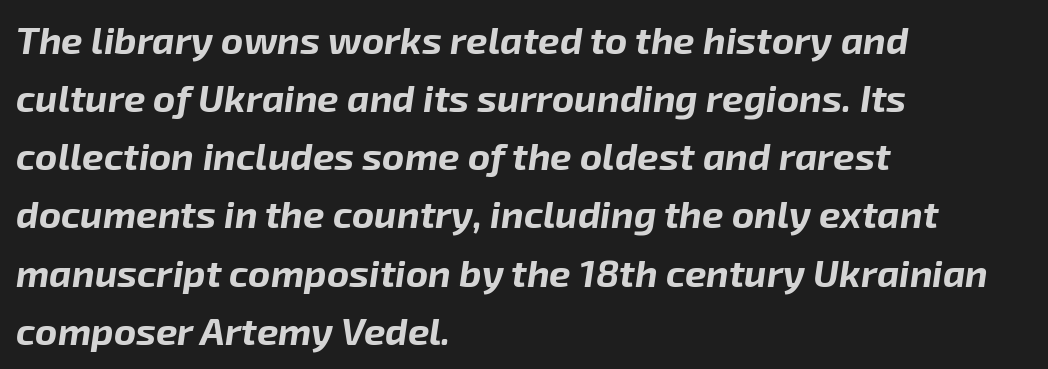
There is no visible air inserted between adjacent glyphs. Normally led — the rows are evenly, conventionally spaced. Character widths vary here, with narrow letters taking less room than wide ones. Its strokes are broad and dark, the hallmark of bold type.
